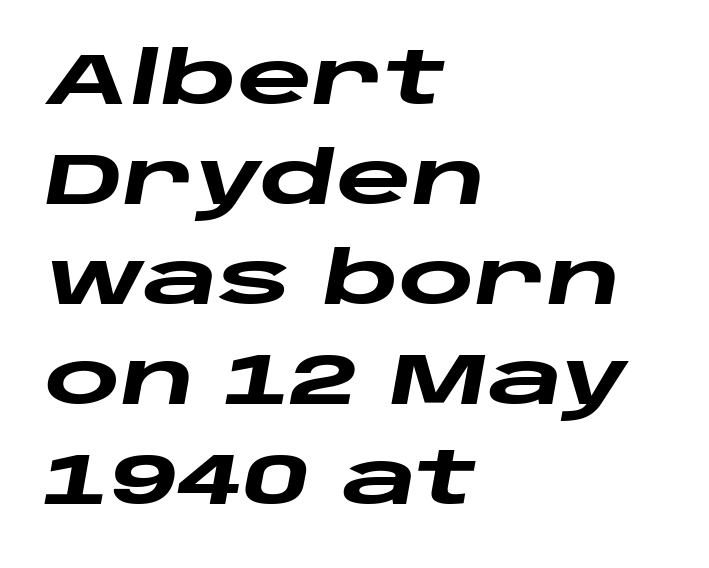
{"italic": "yes", "lean": "right", "slant_degrees": 10, "bold": "yes", "weight": "heavy", "width": "wide", "stroke_contrast": "low", "x_height": "large", "monospaced": "no", "underline": "no", "align": "left", "line_spacing": "normal", "line_spacing_ratio": 1.37, "letter_spacing": "normal", "letter_spacing_em": 0.0, "glyph_px": 73}
